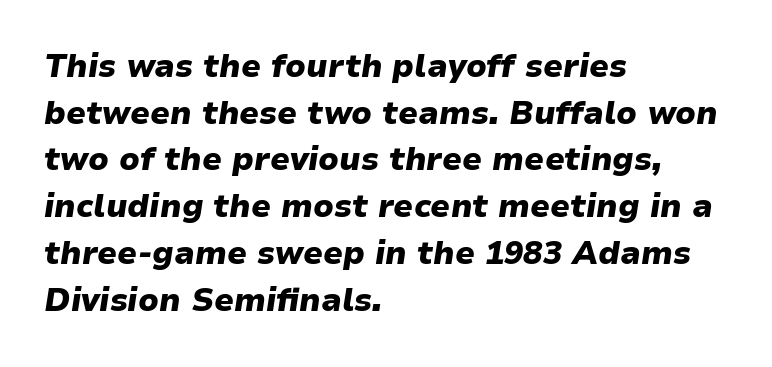
Q: Is the text bold? A: Yes.
Q: Is the text italic (slanted)? A: Yes, it leans right by about 9 degrees.
Q: Is the text underlined? A: No.
Q: How is the paragraph aligned? A: Left-aligned.
Q: Is the spacing between letters normal or unusually wide? A: Normal.
Q: Is the spacing between lines tight, normal or loose? A: Normal.
Q: Width (condensed, normal, or wide)? A: Normal.
Q: Stroke contrast? A: Low.
Q: x-height? A: Medium.
Q: Monospaced? A: No.
